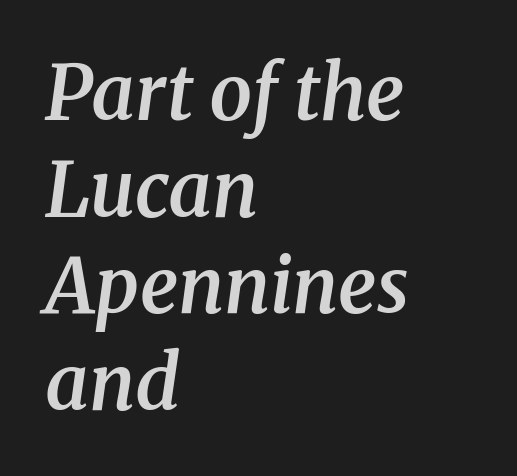
Observe the lean: these are italic letterforms. The passage shown has conventional tracking throughout. Spacing verdict: proportional, widths tailored to each character. Set as a demibold, roughly 600 on the weight scale. Any mark beneath the type? The region is blank.
